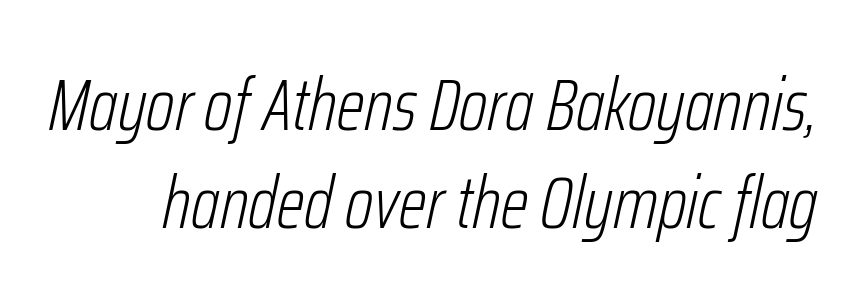
{"italic": "yes", "lean": "right", "slant_degrees": 12, "bold": "no", "weight": "light", "width": "condensed", "stroke_contrast": "low", "x_height": "medium", "monospaced": "no", "underline": "no", "line_spacing": "normal", "line_spacing_ratio": 1.34, "letter_spacing": "normal", "letter_spacing_em": 0.0, "glyph_px": 73}
